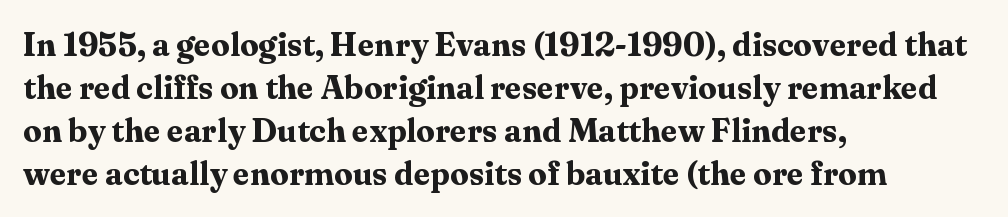
The image shows 33 px bold serif type, upright; set left-aligned, normal line spacing (1.3x), normal letter spacing, not underlined; medium stroke contrast and a medium x-height.
